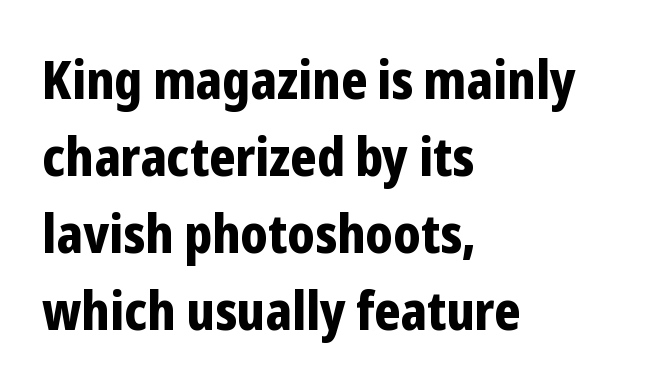
The paragraph shown leans on its left margin. The rendering uses a bold face; every stroke is thick and dark. Here the glyphs are tracked normally, forming tight word shapes. The rendering uses natural spacing where letterforms have individual widths.
